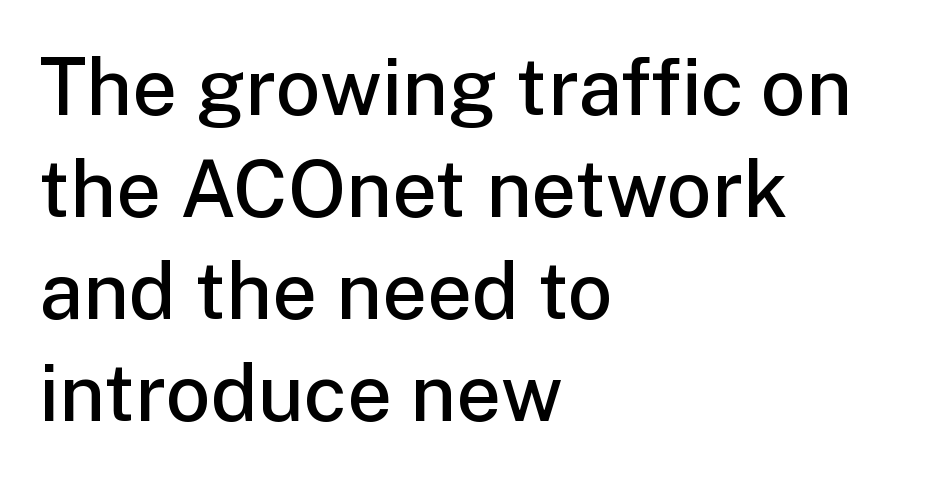
Q: Is the text bold? A: Semi-bold.
Q: Is the text italic (slanted)? A: No, it is upright.
Q: Is the typeface a serif or a sans-serif typeface? A: Sans-serif.
Q: Is the text underlined? A: No.
Q: How is the paragraph aligned? A: Left-aligned.
Q: Is the spacing between letters normal or unusually wide? A: Normal.
Q: Is the spacing between lines tight, normal or loose? A: Normal.
Q: Width (condensed, normal, or wide)? A: Normal.
Q: Stroke contrast? A: Low.
Q: x-height? A: Medium.
Q: Monospaced? A: No.
